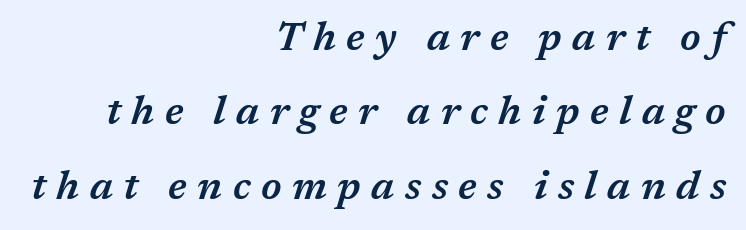
What weight is shown? A semibold, between regular and bold. A student would call this right alignment; a typographer would say flush right, rag left. Character widths vary here, with narrow letters taking less room than wide ones. The area under the type is left untouched.
